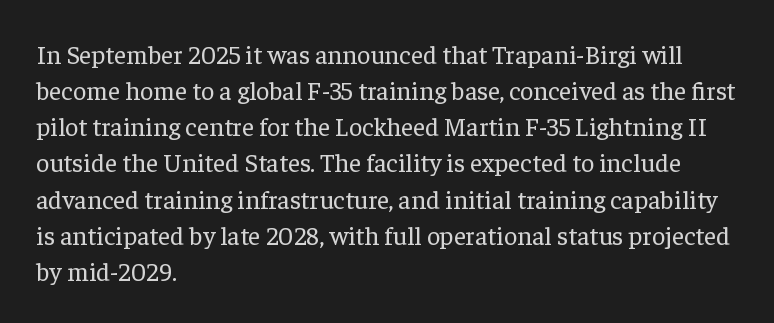
Q: Is the text bold? A: No.
Q: Is the text italic (slanted)? A: No, it is upright.
Q: Is the text underlined? A: No.
Q: How is the paragraph aligned? A: Left-aligned.
Q: Is the spacing between letters normal or unusually wide? A: Normal.
Q: Is the spacing between lines tight, normal or loose? A: Normal.
